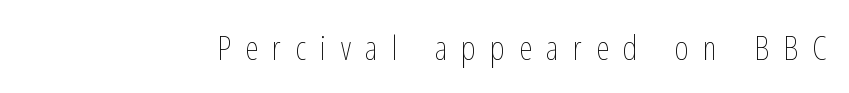
The image shows 34 px thin, condensed type, upright; set unusually wide letter spacing (+0.42 em), not underlined; low stroke contrast and a medium x-height.
